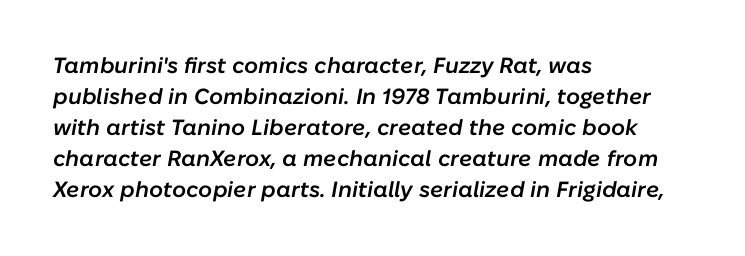
Left-aligned paragraph, ragged on the right. The whole block is typeset with a tilt. Summary of weight: moderately heavy, a semibold. Nobody drew a line under any word here.
